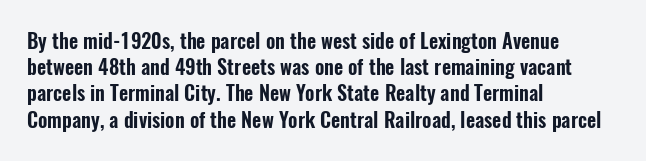
The image shows 20 px text type, upright; set left-aligned, normal line spacing (1.31x), normal letter spacing, not underlined.
